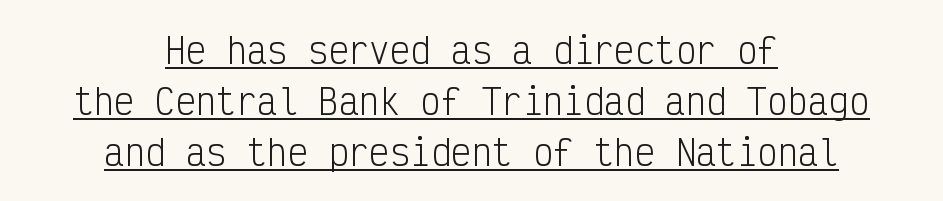
Q: Is the text bold? A: No.
Q: Is the text italic (slanted)? A: No, it is upright.
Q: Is the typeface a serif or a sans-serif typeface? A: Sans-serif.
Q: Is the text underlined? A: Yes.
Q: How is the paragraph aligned? A: Centered.
Q: Is the spacing between letters normal or unusually wide? A: Normal.
Q: Is the spacing between lines tight, normal or loose? A: Normal.
Q: Width (condensed, normal, or wide)? A: Condensed.
Q: Stroke contrast? A: Low.
Q: x-height? A: Medium.
Q: Monospaced? A: Yes.
